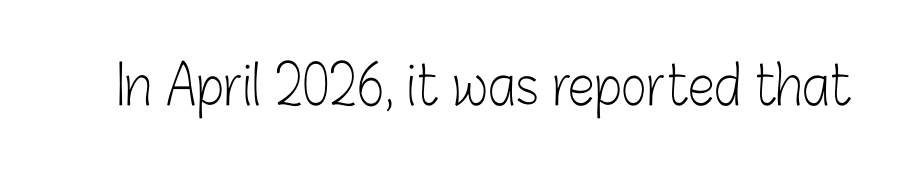
These lines are rendered in a variable-pitch font. Font category for this specimen: sans-serif. The lettering holds an erect, upright posture throughout. The zone under the glyphs is completely vacant. Letter spacing: default. Is this a heavy cut? Hardly; it is regular or lighter.
